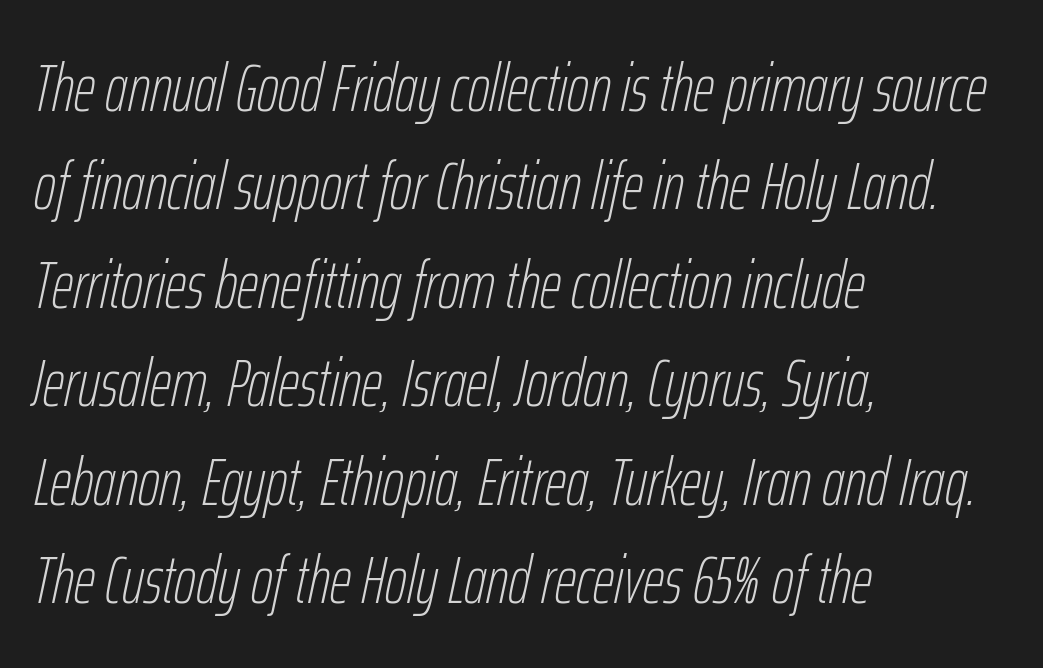
The strokes carry an ordinary text weight at most. Has an underline been added? It has not. Is the letter spacing exaggerated? No — it looks like the ordinary default. The axis of the letterforms is tilted away from vertical.
